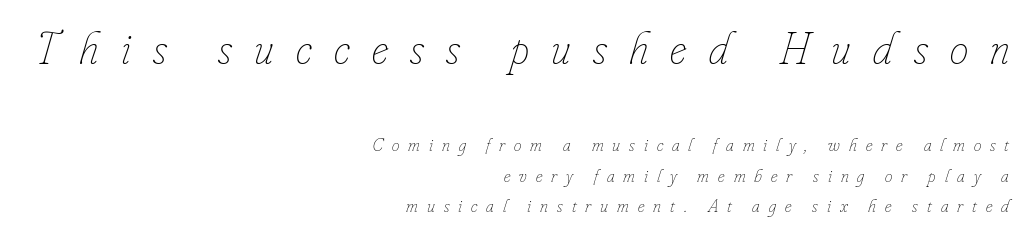
The image shows 47 px thin, condensed type, italic (leaning right); set right-aligned, normal line spacing (1.62x), unusually wide letter spacing (+0.47 em), not underlined; the first (top) block is 2.47x larger; low stroke contrast and a small x-height.
